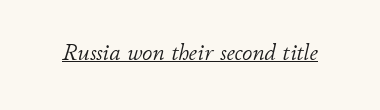
Q: Is the text bold? A: No.
Q: Is the text italic (slanted)? A: Yes, it leans right by about 11 degrees.
Q: Is the text underlined? A: Yes.
Q: Is the spacing between letters normal or unusually wide? A: Normal.
